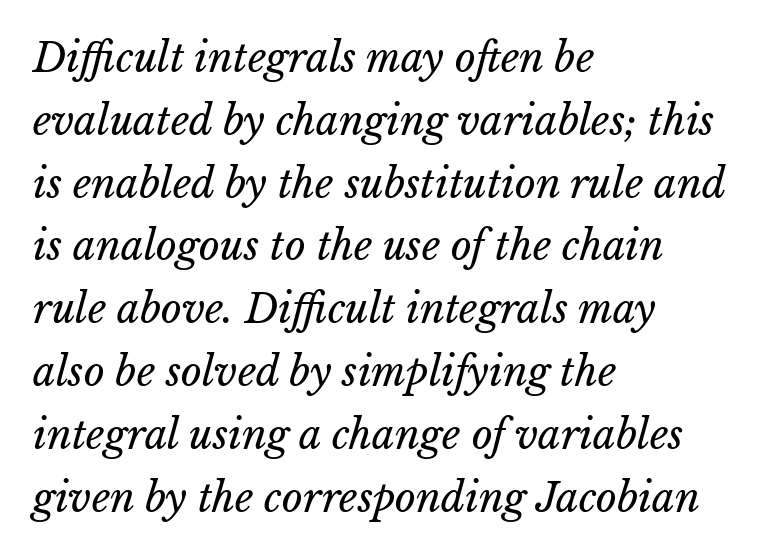
Q: Is the text bold? A: No.
Q: Is the text italic (slanted)? A: Yes, it leans right by about 15 degrees.
Q: Is the text underlined? A: No.
Q: How is the paragraph aligned? A: Left-aligned.
Q: Is the spacing between letters normal or unusually wide? A: Normal.
Q: Is the spacing between lines tight, normal or loose? A: Normal.
Q: Width (condensed, normal, or wide)? A: Normal.
Q: Stroke contrast? A: Low.
Q: x-height? A: Medium.
Q: Monospaced? A: No.
